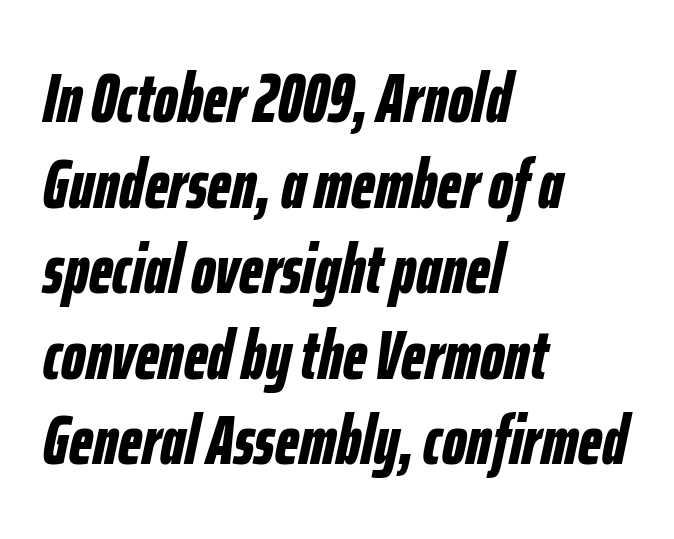
The image shows 69 px bold, condensed type, italic (leaning right); set left-aligned, line spacing 1.24x, normal letter spacing, not underlined; low stroke contrast and a medium x-height.
